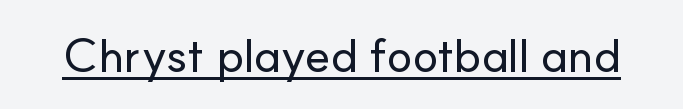
The image shows 48 px sans-serif type, upright; set normal letter spacing, underlined; low stroke contrast and a small x-height.
